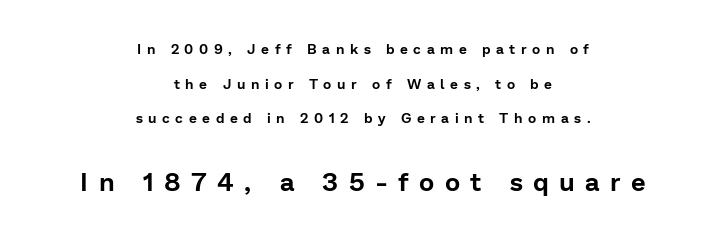
Q: Is the text italic (slanted)? A: No, it is upright.
Q: Is the text underlined? A: No.
Q: How is the paragraph aligned? A: Centered.
Q: Is the spacing between letters normal or unusually wide? A: Unusually wide.
Q: Is the spacing between lines tight, normal or loose? A: Loose.
Q: Which block of text is set in a larger size, the first (top) or the second (bottom)? A: The second (bottom) one.
